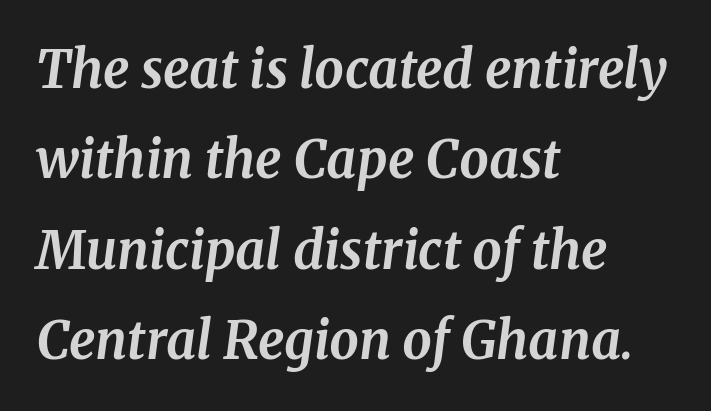
The image shows 52 px bold serif type, italic (leaning right); set left-aligned, line spacing 1.74x, normal letter spacing, not underlined; medium stroke contrast and a medium x-height.
